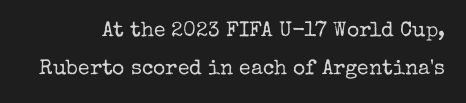
Nobody touched the tracking dial on this one. The typography opts for an upright posture over an oblique one. The typeface has the unassuming heft of standard copy or less. The area under the type is left untouched.
